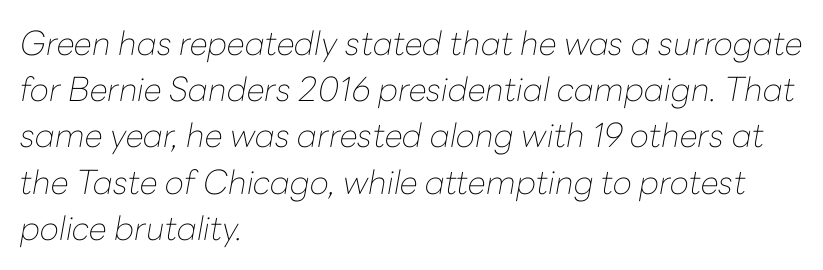
Q: Is the text bold? A: No.
Q: Is the text italic (slanted)? A: Yes, it leans right by about 10 degrees.
Q: Is the text underlined? A: No.
Q: How is the paragraph aligned? A: Left-aligned.
Q: Is the spacing between letters normal or unusually wide? A: Normal.
Q: Is the spacing between lines tight, normal or loose? A: Normal.
Q: Width (condensed, normal, or wide)? A: Normal.
Q: Stroke contrast? A: Low.
Q: x-height? A: Medium.
Q: Monospaced? A: No.
